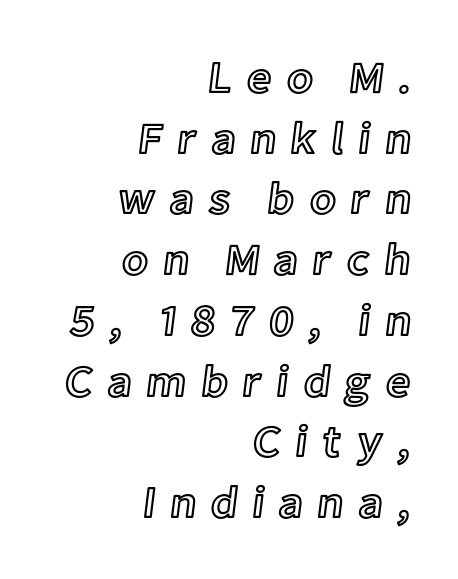
The designer left line spacing at the default. The passage shown has open, widely tracked lettering throughout. The foot of each line stays bare and open. Every row of glyphs terminates at an identical x-position on the right. Is this a fixed-width face? No — the glyphs have proportional, varying widths.
